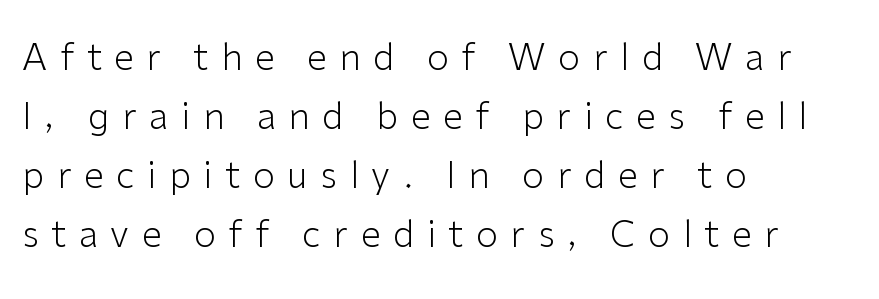
The image shows 36 px light sans-serif type, upright; set left-aligned, normal line spacing (1.64x), unusually wide letter spacing (+0.35 em), not underlined; low stroke contrast and a medium x-height.
